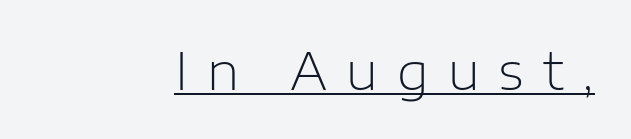
{"serif": "no", "italic": "no", "bold": "no", "weight": "light", "width": "normal", "stroke_contrast": "low", "x_height": "medium", "monospaced": "no", "underline": "yes", "letter_spacing": "wide", "letter_spacing_em": 0.37, "glyph_px": 51}
